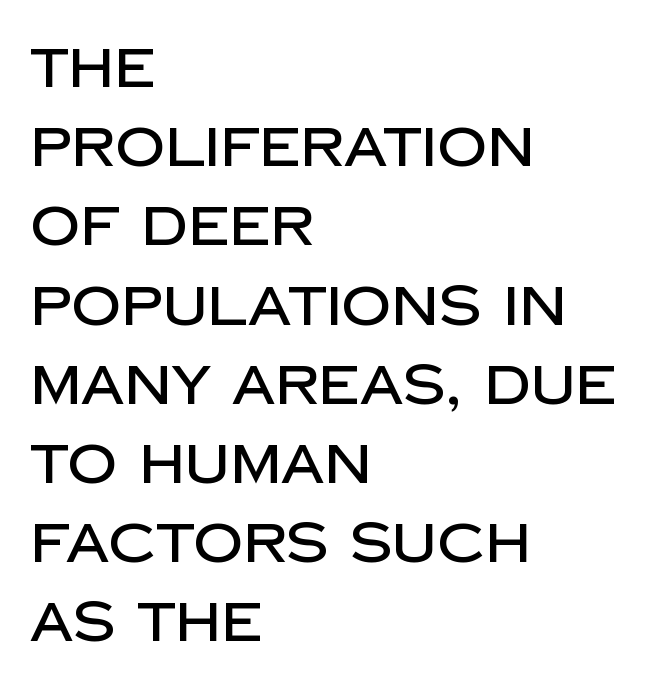
The image shows 55 px sans-serif type, upright; set left-aligned, normal line spacing (1.44x), normal letter spacing, not underlined; low stroke contrast and a large x-height.
